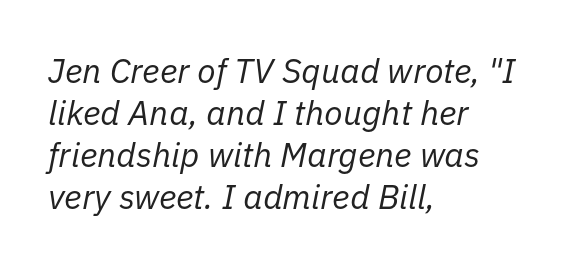
Designer's note — italics engaged. You could not count columns in this text — the font is proportionally spaced. The baseline area is clear. Caption: face not bold, strokes unweighted.
